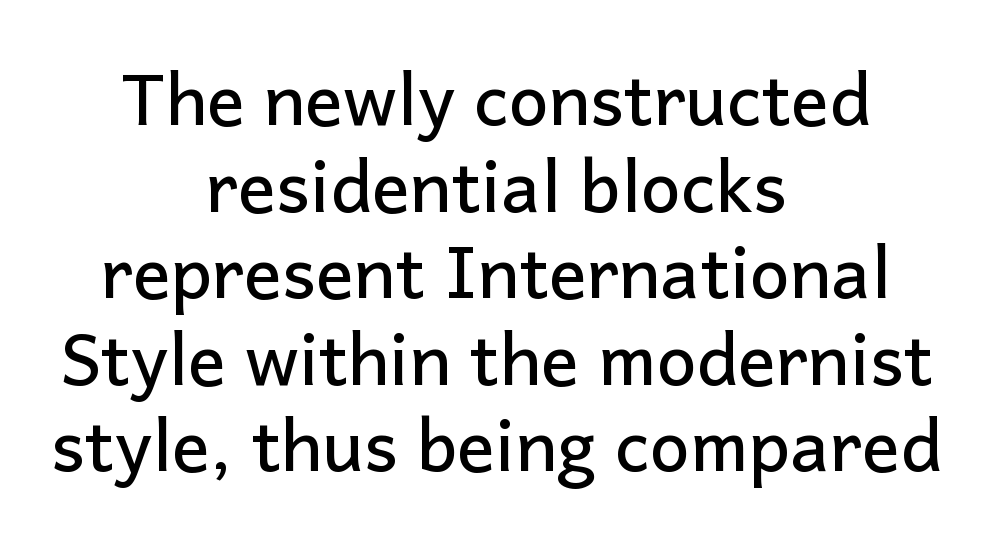
{"serif": "no", "italic": "no", "width": "normal", "stroke_contrast": "low", "x_height": "medium", "monospaced": "no", "underline": "no", "align": "center", "line_spacing_ratio": 1.22, "letter_spacing": "normal", "letter_spacing_em": 0.0, "glyph_px": 71}
